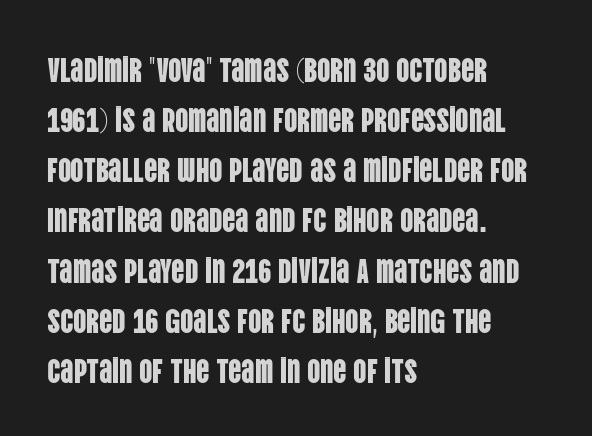
The baseline area is clear. Rendered with straight, roman letterforms. Honestly, the row spacing looks completely unremarkable. Teacher's note: observe the even left margin — that is flush-left alignment. Nope, no serifs anywhere on these letters. Think of a printed novel: that variable character pitch is what you see here.
